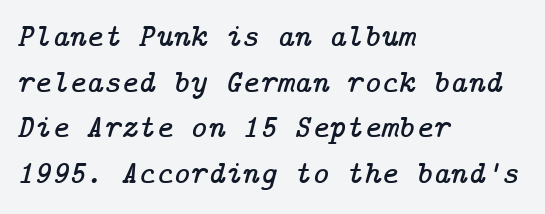
Q: Is the text italic (slanted)? A: Yes, it leans right by about 14 degrees.
Q: Is the typeface a serif or a sans-serif typeface? A: Serif.
Q: Is the text underlined? A: No.
Q: How is the paragraph aligned? A: Left-aligned.
Q: Is the spacing between letters normal or unusually wide? A: Normal.
Q: Is the spacing between lines tight, normal or loose? A: Normal.
Q: Width (condensed, normal, or wide)? A: Normal.
Q: Stroke contrast? A: Low.
Q: x-height? A: Medium.
